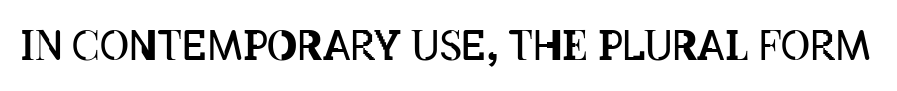
Style check: upright. Quick note: underline off. These lines keep a tight, regular rhythm from letter to letter. Letters have the restrained weight of plain body copy at most.
